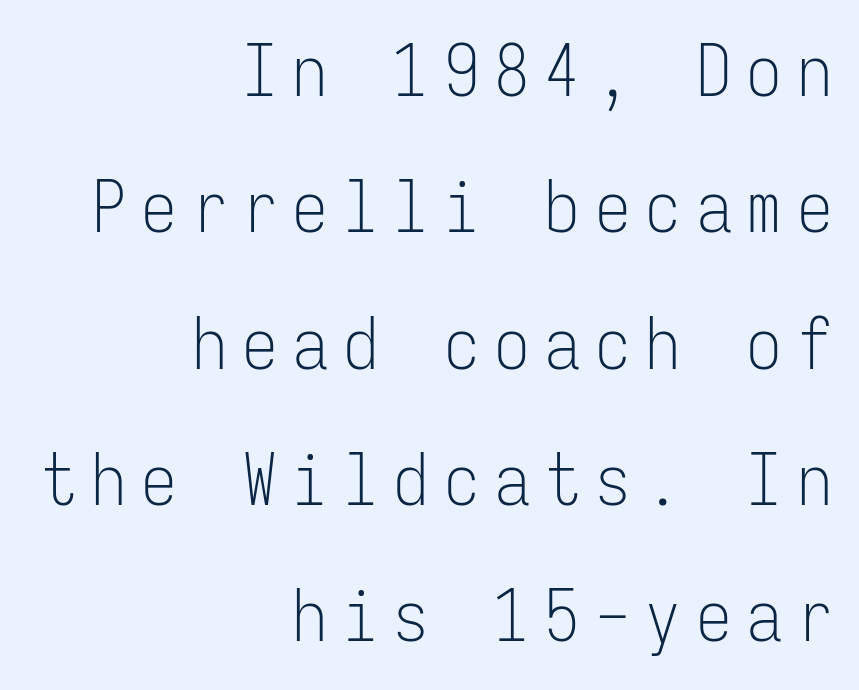
The image shows 71 px light, condensed sans-serif type, upright, monospaced; set right-aligned, loose line spacing (1.92x), unusually wide letter spacing (+0.21 em), not underlined; low stroke contrast and a medium x-height.
